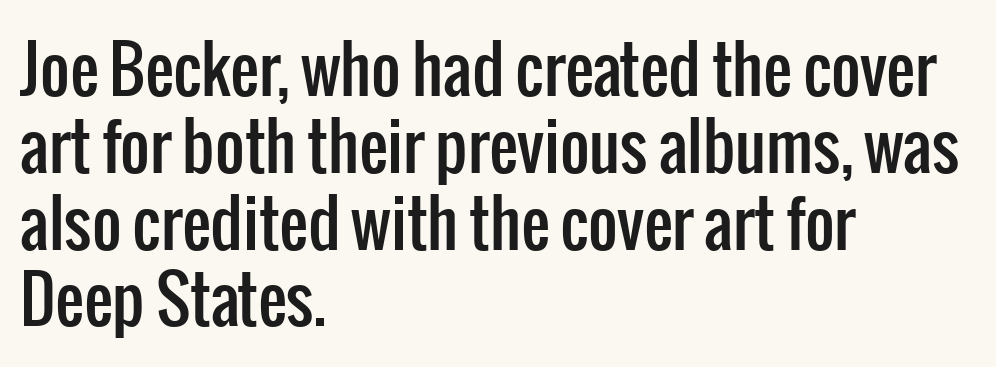
The image shows 64 px condensed sans-serif type, upright; set left-aligned, line spacing 1.2x, normal letter spacing, not underlined; low stroke contrast and a medium x-height.
